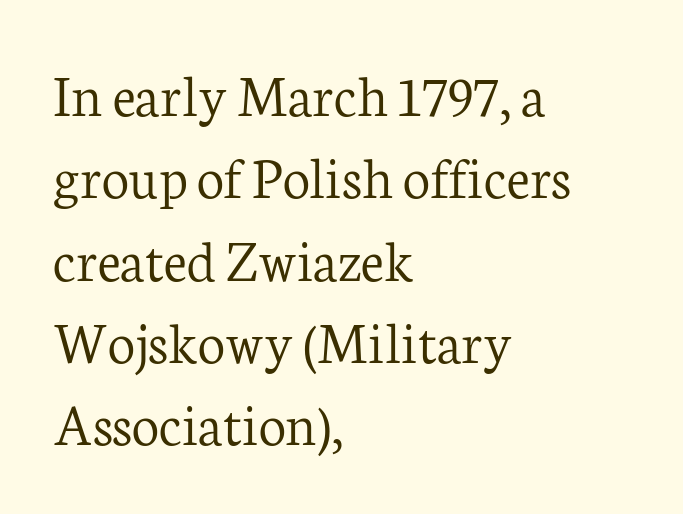
Successive baselines arrive at the customary interval. Spacing verdict: proportional, widths tailored to each character. Glyph-to-glyph distance matches everyday printed text. The strip under each line holds only bare page. Posture: upright roman. The font family rendered here belongs to the serif group.
